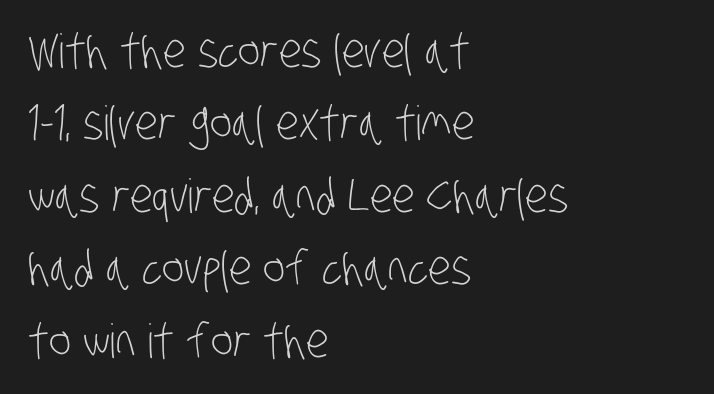
{"serif": "no", "bold": "no", "weight": "light", "width": "condensed", "stroke_contrast": "low", "x_height": "large", "monospaced": "no", "underline": "no", "align": "left", "line_spacing": "normal", "line_spacing_ratio": 1.54, "letter_spacing": "normal", "letter_spacing_em": 0.0, "glyph_px": 47}
